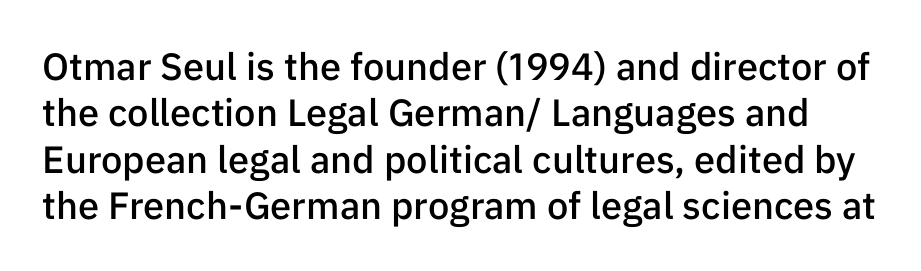
The image shows 38 px semibold sans-serif type, upright; set line spacing 1.22x, normal letter spacing, not underlined; low stroke contrast and a medium x-height.
